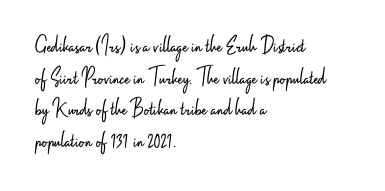
Q: Is the text bold? A: No.
Q: Is the text italic (slanted)? A: Yes.
Q: Is the text underlined? A: No.
Q: How is the paragraph aligned? A: Left-aligned.
Q: Is the spacing between letters normal or unusually wide? A: Normal.
Q: Is the spacing between lines tight, normal or loose? A: Normal.
